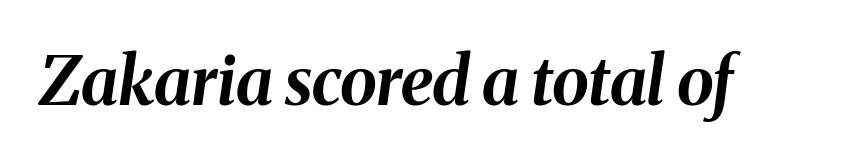
Q: Is the text bold? A: Yes.
Q: Is the text italic (slanted)? A: Yes, it leans right by about 8 degrees.
Q: Is the text underlined? A: No.
Q: Is the spacing between letters normal or unusually wide? A: Normal.
Q: Width (condensed, normal, or wide)? A: Normal.
Q: Stroke contrast? A: Medium.
Q: x-height? A: Medium.
Q: Monospaced? A: No.
